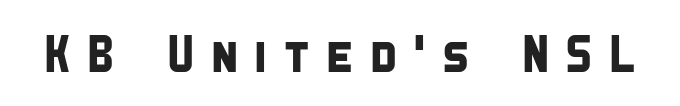
{"serif": "no", "width": "condensed", "stroke_contrast": "low", "x_height": "large", "monospaced": "no", "underline": "no", "letter_spacing": "wide", "letter_spacing_em": 0.27, "glyph_px": 52}
